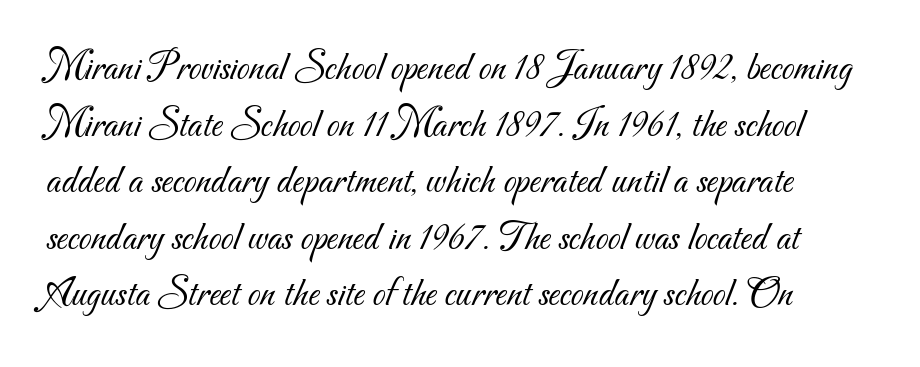
Is this a heavy cut? Hardly; it is regular or lighter. The tracking reads as untouched default to a designer's eye. These lines are rendered in a variable-pitch font. Honestly, there is no underline to notice here at all. Grotesque or geometric, the face here clearly has no serifs. Summary of vertical rhythm: regular, with standard interline spacing.
